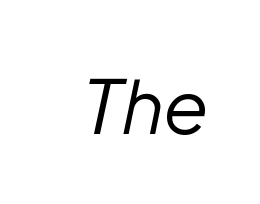
The image shows 75 px regular-weight type, italic (leaning right); set normal letter spacing, not underlined; low stroke contrast and a medium x-height.
